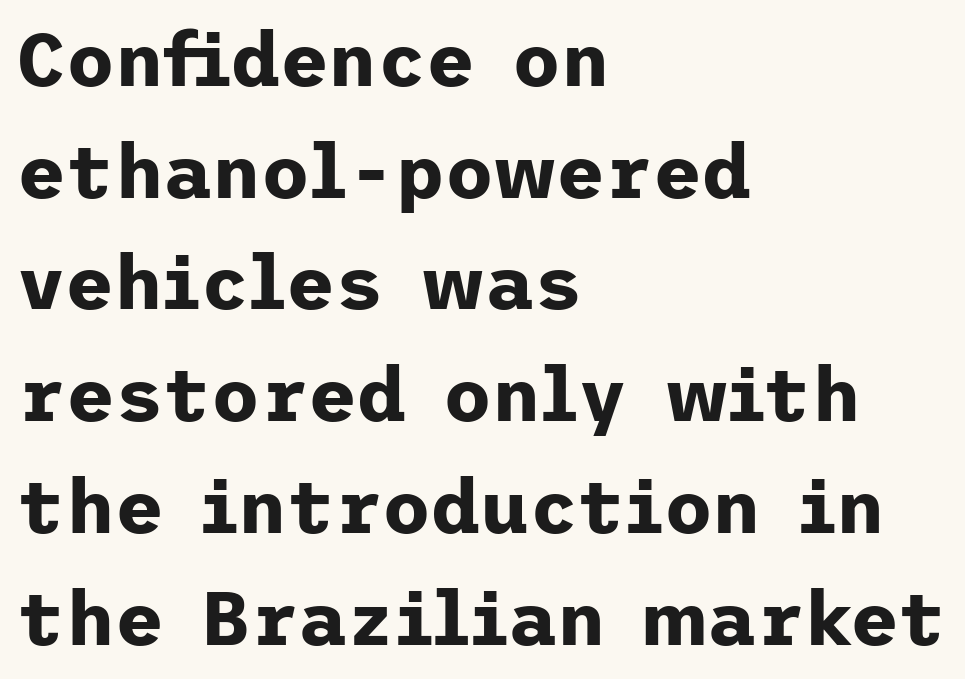
{"serif": "no", "italic": "no", "bold": "yes", "weight": "bold", "width": "normal", "stroke_contrast": "low", "x_height": "medium", "underline": "no", "align": "left", "line_spacing": "normal", "line_spacing_ratio": 1.49, "letter_spacing": "normal", "letter_spacing_em": 0.0, "glyph_px": 75}
